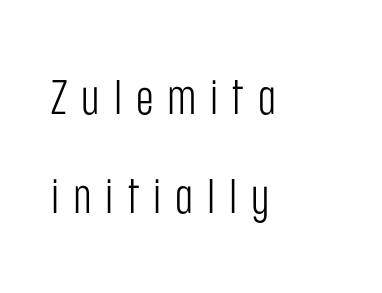
{"serif": "no", "italic": "no", "bold": "no", "weight": "light", "width": "condensed", "stroke_contrast": "low", "x_height": "large", "monospaced": "no", "underline": "no", "align": "left", "line_spacing": "loose", "line_spacing_ratio": 2.07, "letter_spacing": "wide", "letter_spacing_em": 0.29, "glyph_px": 48}
